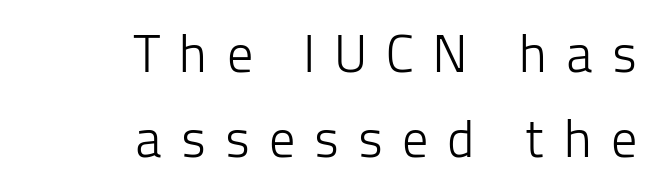
Q: Is the text bold? A: No.
Q: Is the text italic (slanted)? A: No, it is upright.
Q: Is the typeface a serif or a sans-serif typeface? A: Sans-serif.
Q: Is the text underlined? A: No.
Q: How is the paragraph aligned? A: Right-aligned.
Q: Is the spacing between letters normal or unusually wide? A: Unusually wide.
Q: Is the spacing between lines tight, normal or loose? A: Normal.
Q: Width (condensed, normal, or wide)? A: Normal.
Q: Stroke contrast? A: Low.
Q: x-height? A: Medium.
Q: Monospaced? A: No.
